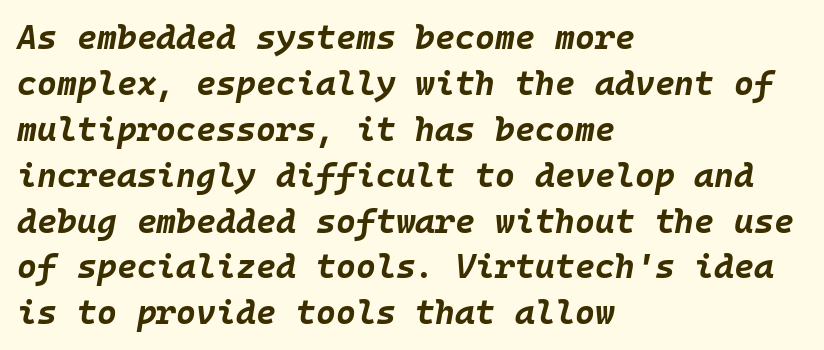
{"italic": "yes", "lean": "right", "slant_degrees": 10, "bold": "yes", "weight": "bold", "width": "normal", "stroke_contrast": "low", "x_height": "large", "monospaced": "yes", "underline": "no", "align": "left", "line_spacing": "normal", "line_spacing_ratio": 1.35, "letter_spacing": "normal", "letter_spacing_em": 0.0, "glyph_px": 34}
